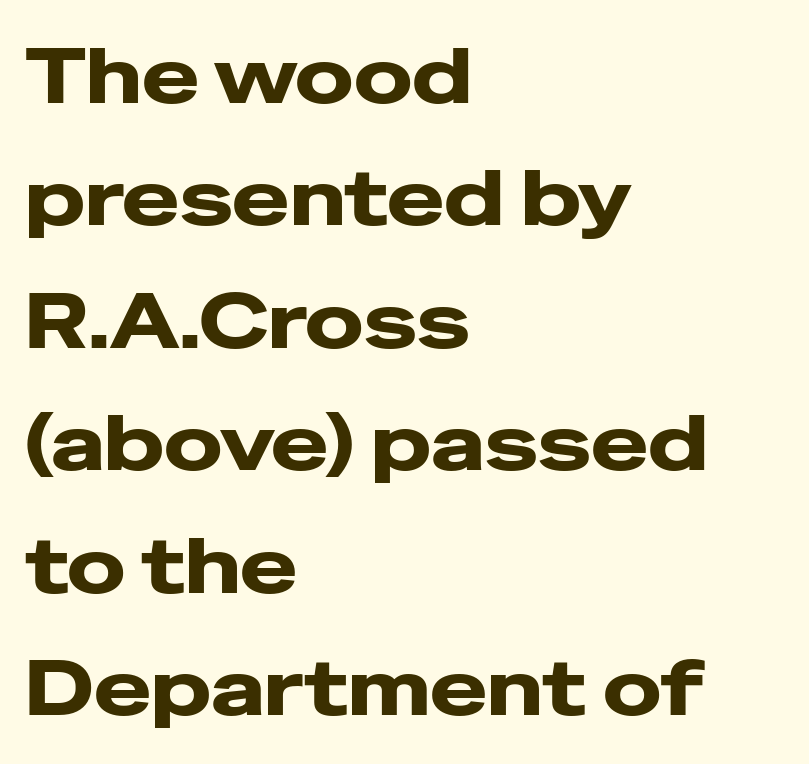
Q: Is the text italic (slanted)? A: No, it is upright.
Q: Is the typeface a serif or a sans-serif typeface? A: Sans-serif.
Q: Is the text underlined? A: No.
Q: How is the paragraph aligned? A: Left-aligned.
Q: Is the spacing between letters normal or unusually wide? A: Normal.
Q: Is the spacing between lines tight, normal or loose? A: Normal.
Q: Width (condensed, normal, or wide)? A: Wide.
Q: Stroke contrast? A: Low.
Q: x-height? A: Medium.
Q: Monospaced? A: No.
